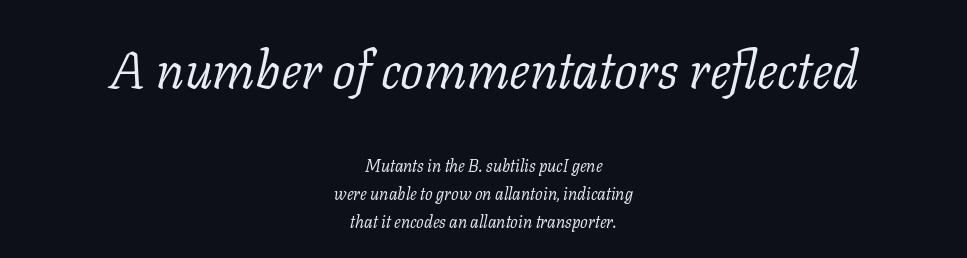
The line texture is even and compact thanks to regular tracking. Stems and bowls with no extra thickness — not bold. Honestly, there is no underline to notice here at all. The designer went with a serif here, giving each stem small feet. This block has exactly the height ordinary leading produces. Characters are canted at an angle relative to the baseline's perpendicular.
